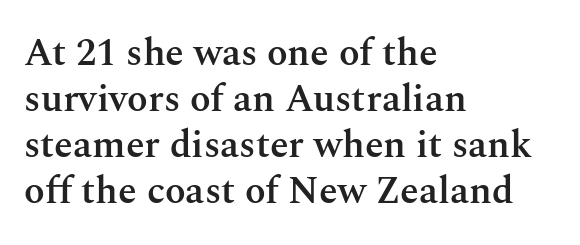
{"serif": "yes", "italic": "no", "bold": "semi", "weight": "semibold", "width": "normal", "stroke_contrast": "medium", "x_height": "medium", "monospaced": "no", "underline": "no", "align": "left", "line_spacing_ratio": 1.21, "letter_spacing": "normal", "letter_spacing_em": 0.0, "glyph_px": 38}
